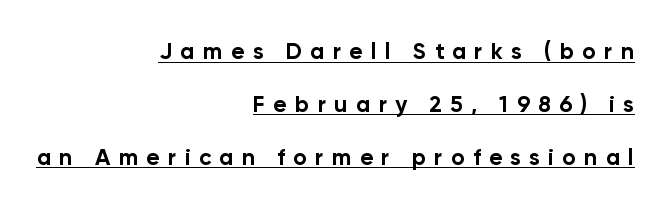
Q: Is the text bold? A: Yes.
Q: Is the text italic (slanted)? A: No, it is upright.
Q: Is the text underlined? A: Yes.
Q: How is the paragraph aligned? A: Right-aligned.
Q: Is the spacing between letters normal or unusually wide? A: Unusually wide.
Q: Is the spacing between lines tight, normal or loose? A: Loose.
